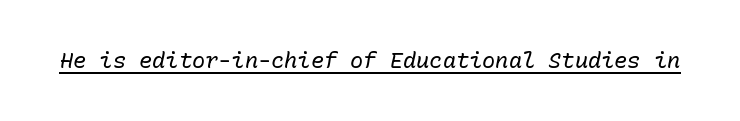
Is the type heavy? It reads as light-to-regular instead. This is underlined copy, the kind a proofreader might mark for attention. There's an unmistakable incline to the writing here. These lines keep a tight, regular rhythm from letter to letter.
